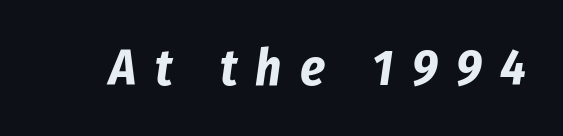
{"italic": "yes", "lean": "right", "slant_degrees": 8, "bold": "yes", "weight": "bold", "width": "condensed", "stroke_contrast": "low", "x_height": "medium", "monospaced": "no", "underline": "no", "letter_spacing": "wide", "letter_spacing_em": 0.36, "glyph_px": 51}
